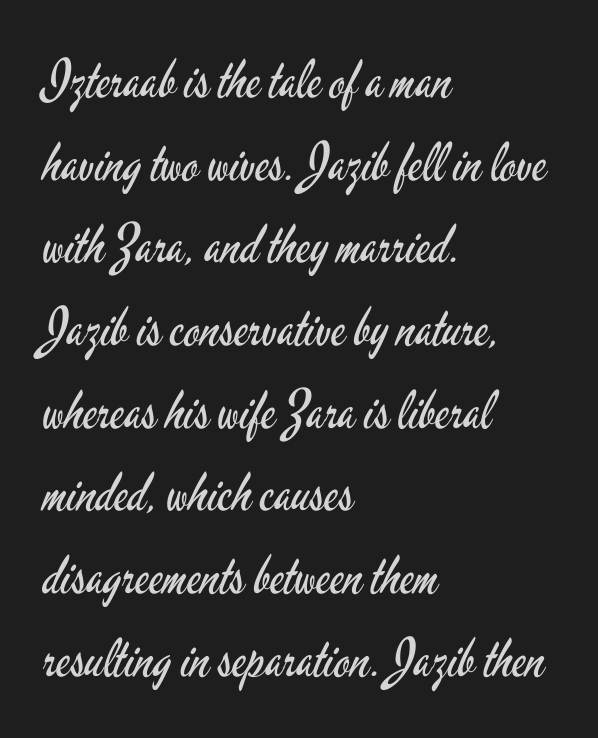
Q: Is the text bold? A: No.
Q: Is the text italic (slanted)? A: Yes.
Q: Is the typeface a serif or a sans-serif typeface? A: Sans-serif.
Q: Is the text underlined? A: No.
Q: How is the paragraph aligned? A: Left-aligned.
Q: Is the spacing between letters normal or unusually wide? A: Normal.
Q: Is the spacing between lines tight, normal or loose? A: Normal.
Q: Width (condensed, normal, or wide)? A: Condensed.
Q: Stroke contrast? A: Low.
Q: x-height? A: Small.
Q: Monospaced? A: No.
